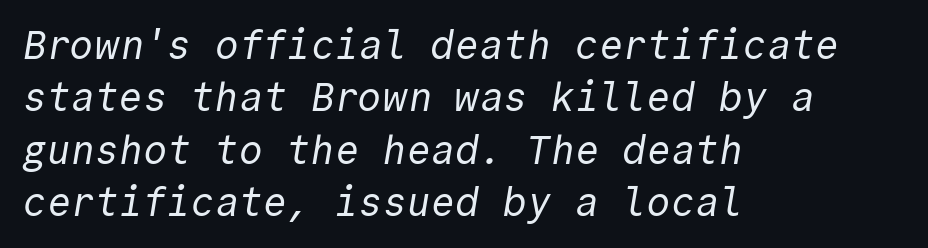
{"serif": "no", "bold": "no", "weight": "regular", "width": "normal", "x_height": "medium", "monospaced": "yes", "underline": "no", "align": "left", "line_spacing": "normal", "line_spacing_ratio": 1.31, "letter_spacing": "normal", "letter_spacing_em": 0.0, "glyph_px": 40}
